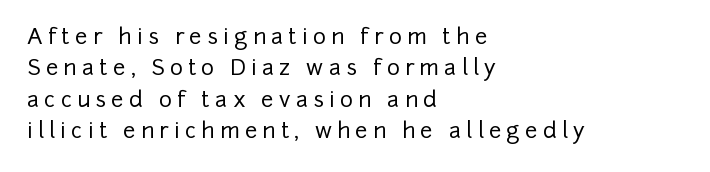
{"italic": "no", "underline": "no", "align": "left", "line_spacing": "normal", "line_spacing_ratio": 1.43, "letter_spacing": "wide", "letter_spacing_em": 0.23, "glyph_px": 22}
